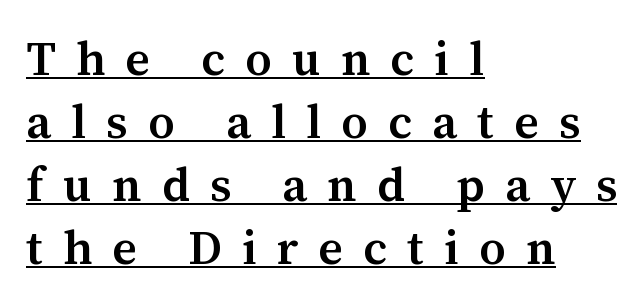
Q: Is the text bold? A: Semi-bold.
Q: Is the text italic (slanted)? A: No, it is upright.
Q: Is the typeface a serif or a sans-serif typeface? A: Serif.
Q: Is the text underlined? A: Yes.
Q: How is the paragraph aligned? A: Left-aligned.
Q: Is the spacing between letters normal or unusually wide? A: Unusually wide.
Q: Is the spacing between lines tight, normal or loose? A: Normal.
Q: Width (condensed, normal, or wide)? A: Normal.
Q: Stroke contrast? A: Medium.
Q: x-height? A: Medium.
Q: Monospaced? A: No.
